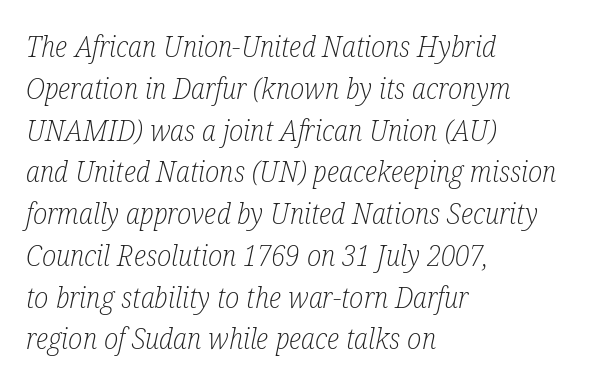
Q: Is the text bold? A: No.
Q: Is the text italic (slanted)? A: Yes, it leans right by about 12 degrees.
Q: Is the typeface a serif or a sans-serif typeface? A: Serif.
Q: Is the text underlined? A: No.
Q: How is the paragraph aligned? A: Left-aligned.
Q: Is the spacing between letters normal or unusually wide? A: Normal.
Q: Is the spacing between lines tight, normal or loose? A: Normal.
Q: Width (condensed, normal, or wide)? A: Condensed.
Q: Stroke contrast? A: Low.
Q: x-height? A: Medium.
Q: Monospaced? A: No.
